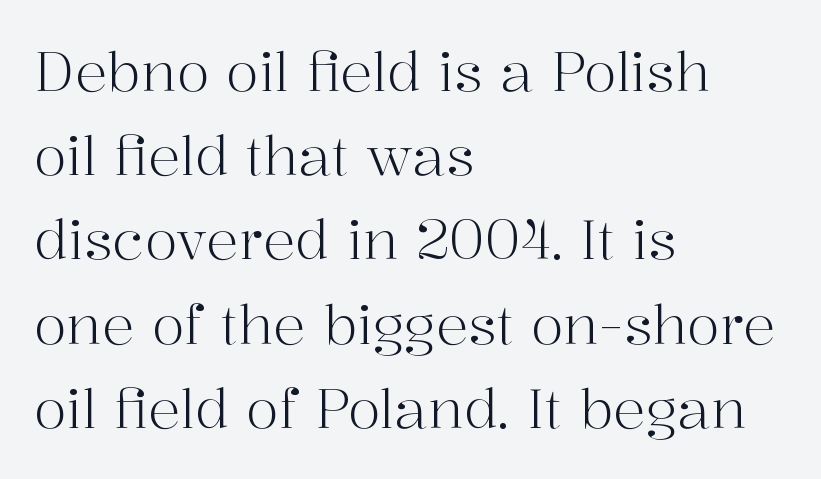
{"serif": "yes", "italic": "no", "bold": "no", "weight": "light", "width": "normal", "stroke_contrast": "high", "x_height": "medium", "monospaced": "no", "underline": "no", "align": "left", "line_spacing": "normal", "line_spacing_ratio": 1.56, "letter_spacing": "normal", "letter_spacing_em": 0.0, "glyph_px": 54}
